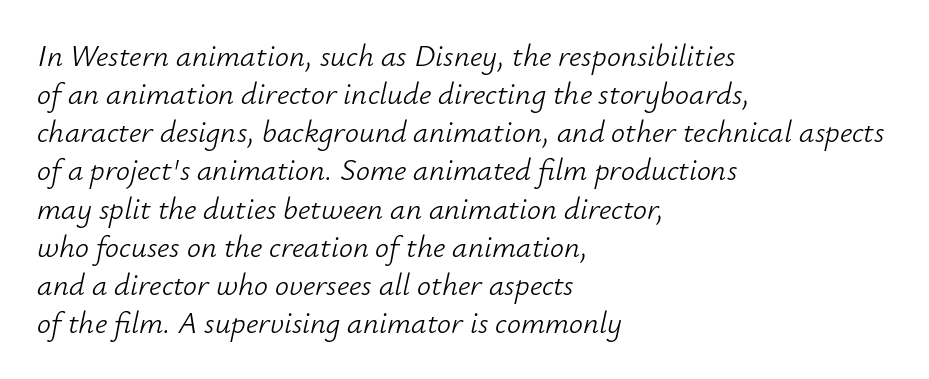
This rendering uses left alignment, leaving the right contour irregular. The typography opts for an oblique posture over an upright one. Spacing verdict: proportional, widths tailored to each character. No chunkiness to these letters — they're not bold. Descenders hang freely into open space.
